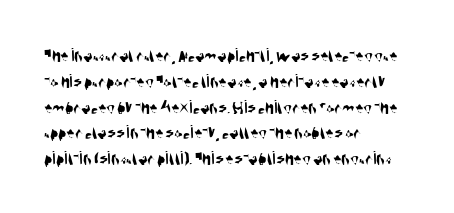
{"underline": "no", "align": "left", "line_spacing": "normal", "line_spacing_ratio": 1.29, "letter_spacing": "normal", "letter_spacing_em": 0.0, "glyph_px": 20}
